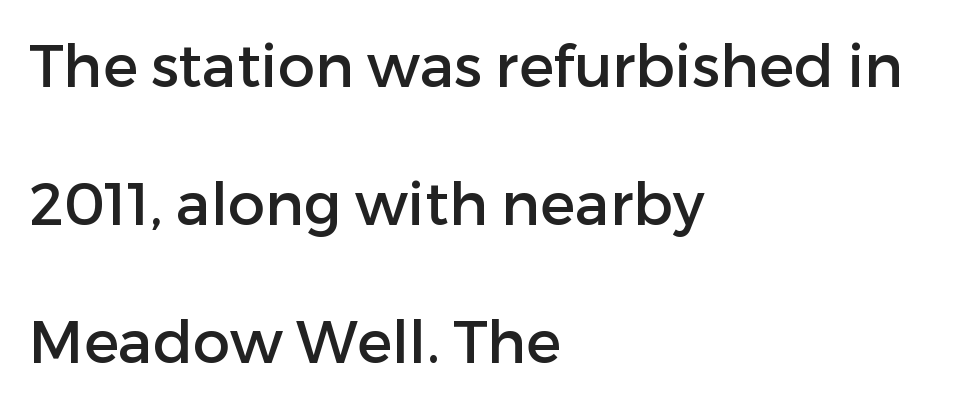
{"serif": "no", "italic": "no", "width": "normal", "stroke_contrast": "low", "x_height": "medium", "monospaced": "no", "underline": "no", "align": "left", "line_spacing": "loose", "line_spacing_ratio": 2.34, "letter_spacing": "normal", "letter_spacing_em": 0.0, "glyph_px": 59}
